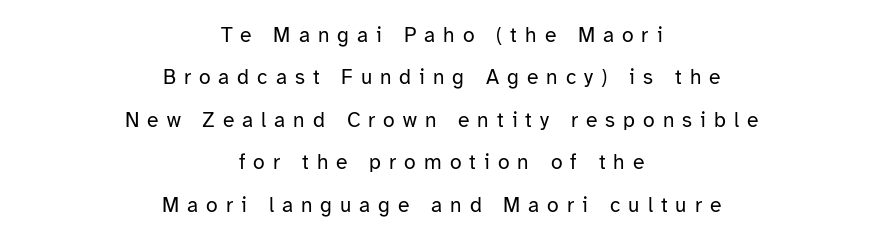
The image shows 21 px text type, upright; set centered, loose line spacing (2.02x), unusually wide letter spacing (+0.38 em), not underlined.
